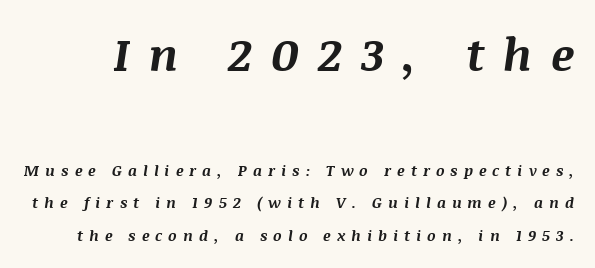
Q: Is the text bold? A: Yes.
Q: Is the text italic (slanted)? A: Yes, it leans right by about 8 degrees.
Q: Is the text underlined? A: No.
Q: Is the spacing between letters normal or unusually wide? A: Unusually wide.
Q: Is the spacing between lines tight, normal or loose? A: Loose.
Q: Which block of text is set in a larger size, the first (top) or the second (bottom)? A: The first (top) one.
Q: Width (condensed, normal, or wide)? A: Normal.
Q: Stroke contrast? A: Medium.
Q: x-height? A: Large.
Q: Monospaced? A: No.
